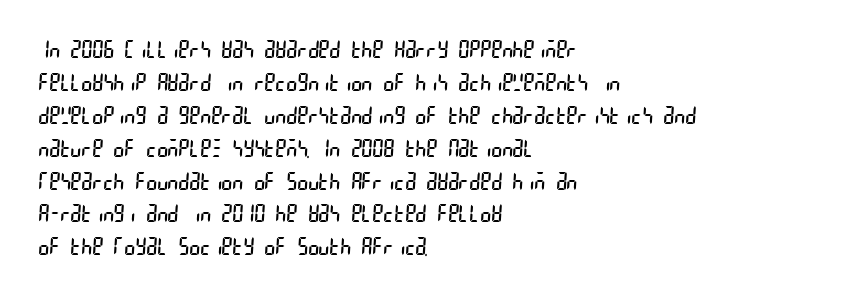
{"bold": "no", "underline": "no", "align": "left", "line_spacing": "normal", "line_spacing_ratio": 1.43, "letter_spacing": "normal", "letter_spacing_em": 0.0, "glyph_px": 23}
